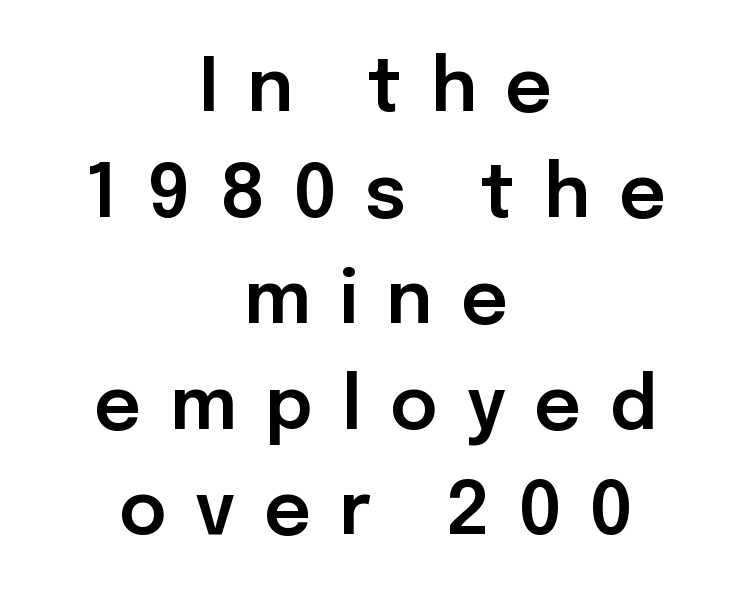
{"serif": "no", "italic": "no", "width": "normal", "stroke_contrast": "low", "x_height": "medium", "monospaced": "no", "underline": "no", "align": "center", "line_spacing": "normal", "line_spacing_ratio": 1.45, "letter_spacing": "wide", "letter_spacing_em": 0.39, "glyph_px": 73}
